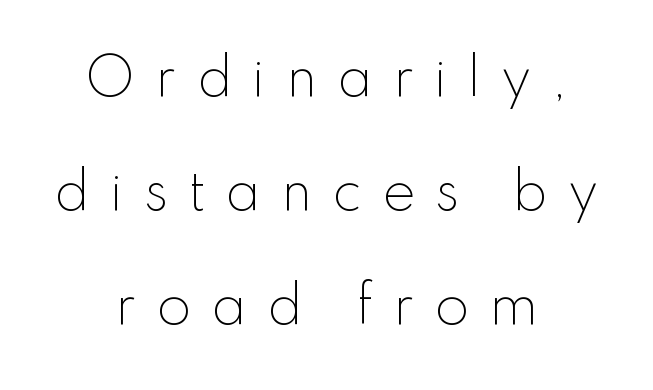
Rule under the text: the space is simply empty. The font family rendered here belongs to the sans-serif group. Compared with typical paragraphs, the rows here are farther apart. The letters are spread apart with noticeably loose tracking. Think of a printed novel: that variable character pitch is what you see here. Teacher's note: observe the equal gaps on both sides — that is centered alignment.
